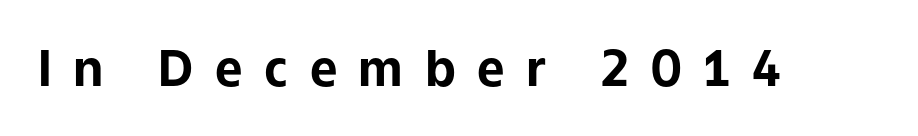
Q: Is the text bold? A: Yes.
Q: Is the text italic (slanted)? A: No, it is upright.
Q: Is the typeface a serif or a sans-serif typeface? A: Sans-serif.
Q: Is the text underlined? A: No.
Q: Is the spacing between letters normal or unusually wide? A: Unusually wide.
Q: Width (condensed, normal, or wide)? A: Normal.
Q: Stroke contrast? A: Low.
Q: x-height? A: Medium.
Q: Monospaced? A: No.
